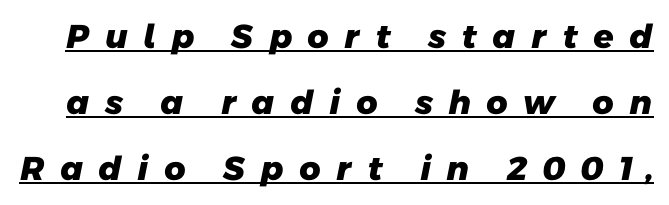
The characters display no serif detailing; their extremities are plain. Compared with typical body copy, the letter spacing here is much looser. Students, this is bold: see how much ink each stroke carries. Loosely led — the rows are spread out. The rendered words wear a rule along their underside.
